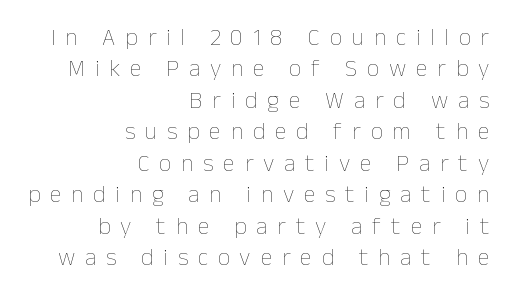
{"italic": "no", "bold": "no", "underline": "no", "align": "right", "line_spacing": "normal", "line_spacing_ratio": 1.31, "letter_spacing": "wide", "letter_spacing_em": 0.41, "glyph_px": 24}
